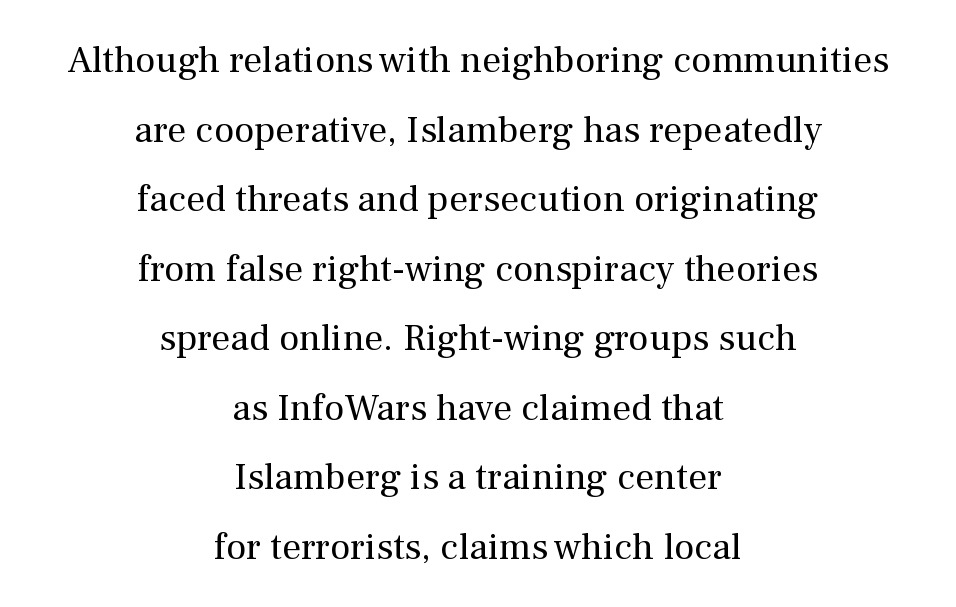
The glyphs in this specimen are seriffed. The rendering uses natural spacing where letterforms have individual widths. The passage shown is not bold in any degree. This is roman type, the default non-slanted kind. The horizontal fit of the characters is conventional and even.
